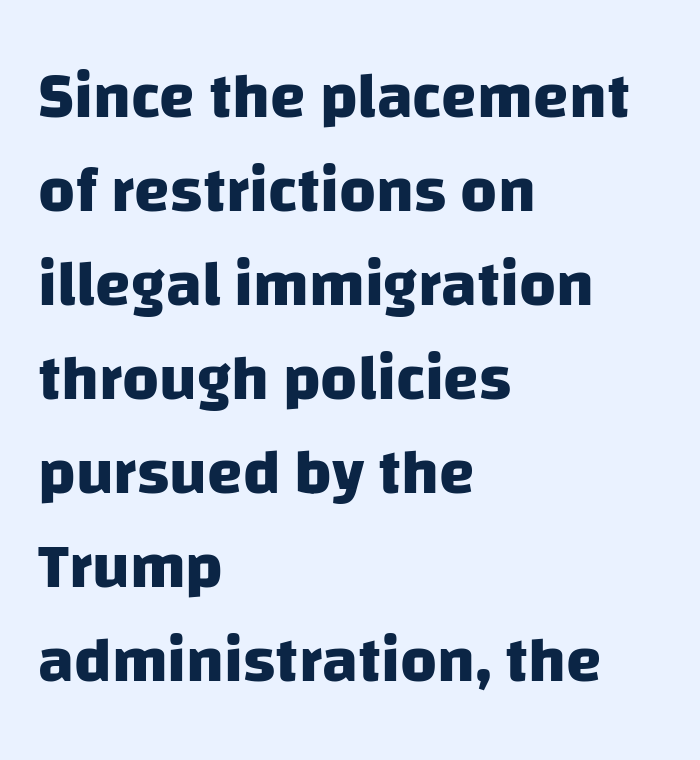
Q: Is the text bold? A: Yes.
Q: Is the typeface a serif or a sans-serif typeface? A: Sans-serif.
Q: Is the text underlined? A: No.
Q: How is the paragraph aligned? A: Left-aligned.
Q: Is the spacing between letters normal or unusually wide? A: Normal.
Q: Is the spacing between lines tight, normal or loose? A: Normal.
Q: Width (condensed, normal, or wide)? A: Normal.
Q: Stroke contrast? A: Low.
Q: x-height? A: Large.
Q: Monospaced? A: No.
